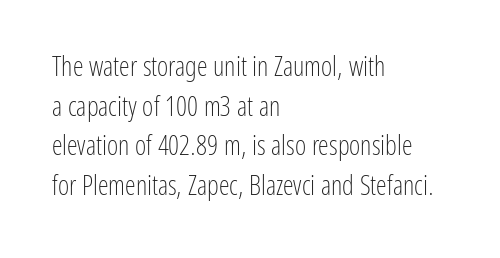
Q: Is the text bold? A: No.
Q: Is the text italic (slanted)? A: No, it is upright.
Q: Is the text underlined? A: No.
Q: How is the paragraph aligned? A: Left-aligned.
Q: Is the spacing between letters normal or unusually wide? A: Normal.
Q: Is the spacing between lines tight, normal or loose? A: Normal.
